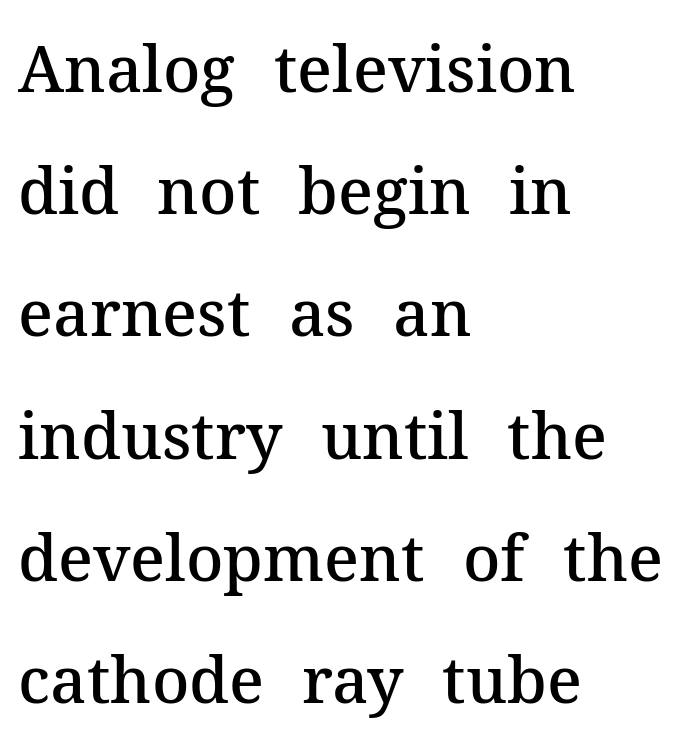
The image shows 64 px semibold serif type, upright; set left-aligned, loose line spacing (1.91x), normal letter spacing, not underlined; medium stroke contrast and a medium x-height.
